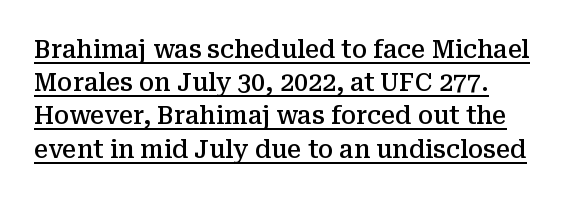
{"italic": "no", "bold": "semi", "underline": "yes", "line_spacing": "normal", "line_spacing_ratio": 1.33, "letter_spacing": "normal", "letter_spacing_em": 0.0, "glyph_px": 25}
